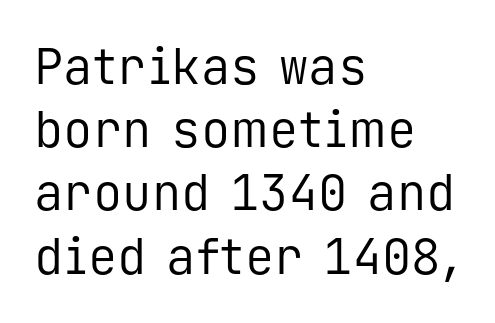
{"serif": "no", "italic": "no", "bold": "no", "weight": "regular", "width": "normal", "stroke_contrast": "low", "x_height": "medium", "monospaced": "yes", "underline": "no", "align": "left", "line_spacing": "normal", "line_spacing_ratio": 1.29, "letter_spacing": "normal", "letter_spacing_em": 0.0, "glyph_px": 49}
